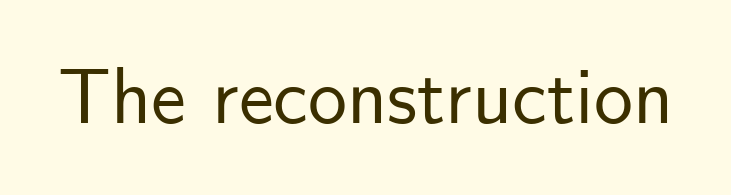
{"serif": "no", "italic": "no", "width": "normal", "stroke_contrast": "low", "x_height": "small", "monospaced": "no", "underline": "no", "letter_spacing": "normal", "letter_spacing_em": 0.0, "glyph_px": 78}
